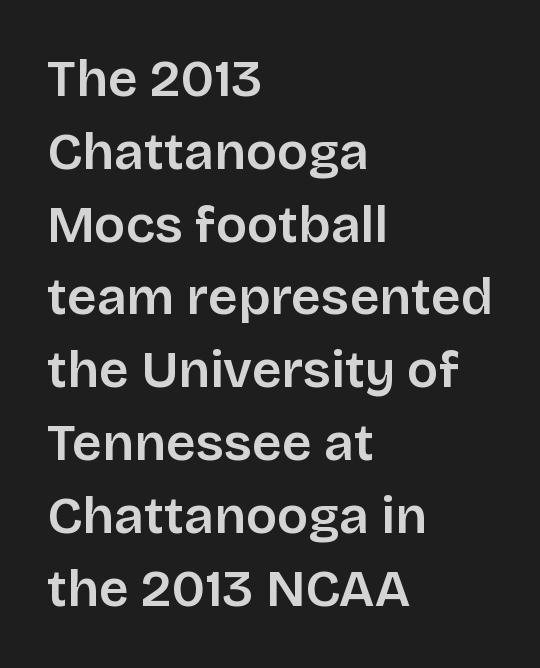
Default kerning and tracking; the words read as compact shapes. Each letter's strokes conclude bluntly, with no projecting serifs. Line starts are locked; line ends wander. Rule under the text: the space is simply empty. Is there much room between lines? A standard amount, neither cramped nor airy.
